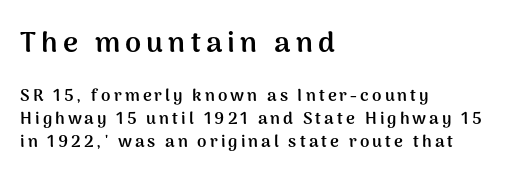
The string is rendered with underlining switched off. Block one is the big one; block two sits smaller underneath. Short and long lines alike share a common starting point at left. The block of text has a typical density, with ordinary space between rows.
